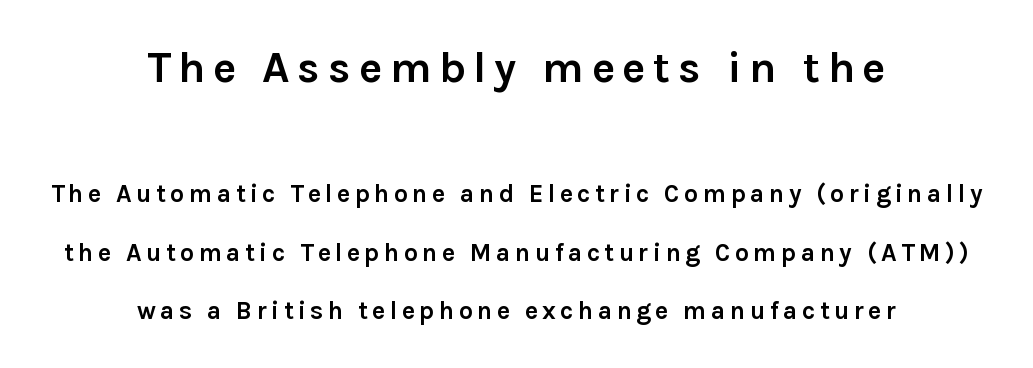
The image shows 44 px semibold sans-serif type, upright; set centered, loose line spacing (2.34x), not underlined; the first (top) block is 1.76x larger; low stroke contrast and a medium x-height.
